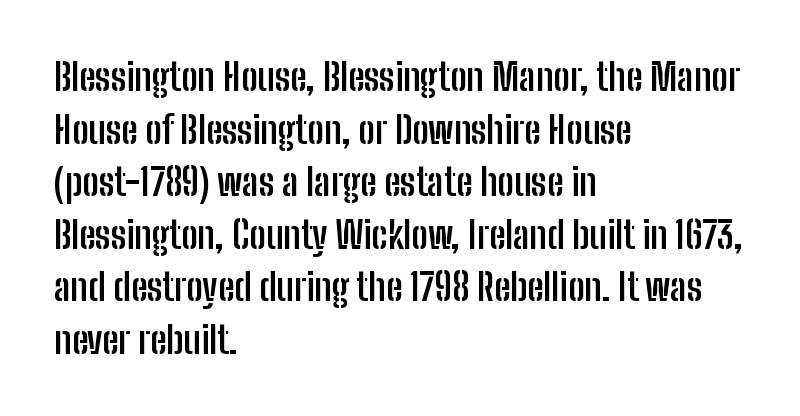
Standard letterfit; no display-style spreading of the glyphs. Grotesque or geometric, the face here clearly has no serifs. Note the varied advance widths — an 'i' is clearly narrower than an 'm'. Ordinary non-slanted type is in use. These lines are set flush left with a ragged right edge.
